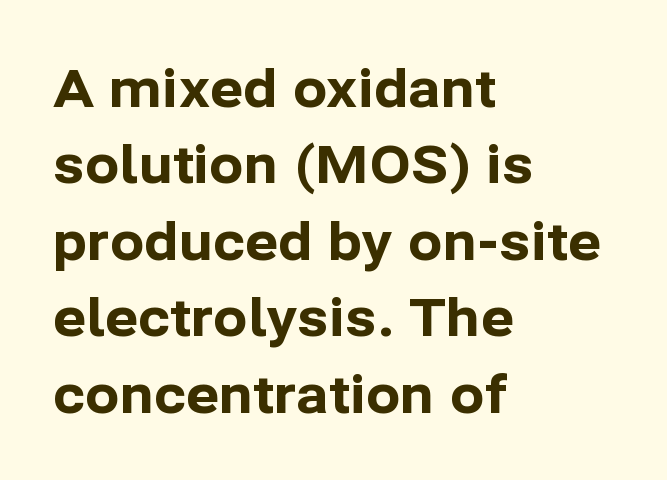
Q: Is the text bold? A: Yes.
Q: Is the text italic (slanted)? A: No, it is upright.
Q: Is the typeface a serif or a sans-serif typeface? A: Sans-serif.
Q: Is the text underlined? A: No.
Q: How is the paragraph aligned? A: Left-aligned.
Q: Is the spacing between letters normal or unusually wide? A: Normal.
Q: Is the spacing between lines tight, normal or loose? A: Normal.
Q: Width (condensed, normal, or wide)? A: Normal.
Q: Stroke contrast? A: Low.
Q: x-height? A: Medium.
Q: Monospaced? A: No.
